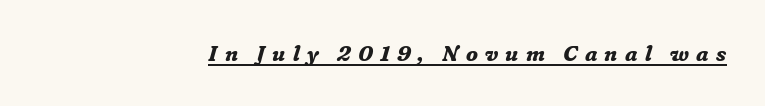
Q: Is the text bold? A: Yes.
Q: Is the text italic (slanted)? A: Yes, it leans right by about 16 degrees.
Q: Is the text underlined? A: Yes.
Q: Is the spacing between letters normal or unusually wide? A: Unusually wide.
